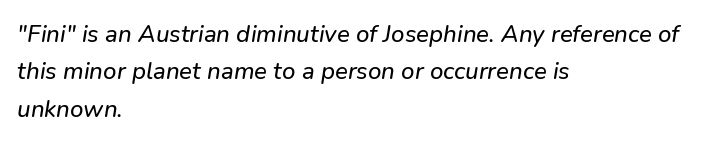
Q: Is the text underlined? A: No.
Q: How is the paragraph aligned? A: Left-aligned.
Q: Is the spacing between letters normal or unusually wide? A: Normal.
Q: Is the spacing between lines tight, normal or loose? A: Normal.
